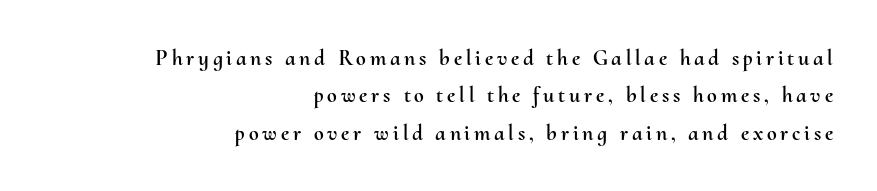
Q: Is the text italic (slanted)? A: No, it is upright.
Q: Is the text underlined? A: No.
Q: How is the paragraph aligned? A: Right-aligned.
Q: Is the spacing between lines tight, normal or loose? A: Normal.
